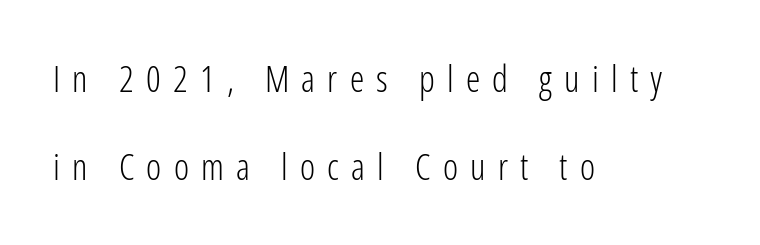
The image shows 36 px light, condensed sans-serif type, upright; set left-aligned, loose line spacing (2.45x), unusually wide letter spacing (+0.34 em), not underlined; low stroke contrast and a medium x-height.
